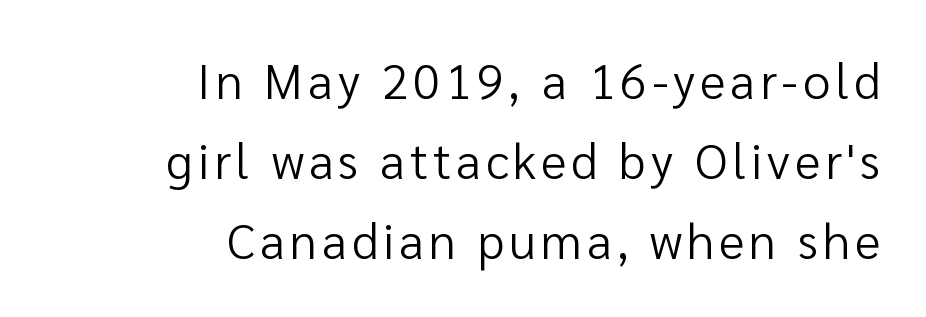
The image shows 49 px regular-weight sans-serif type, upright; set right-aligned, normal line spacing (1.63x), not underlined; low stroke contrast and a medium x-height.
